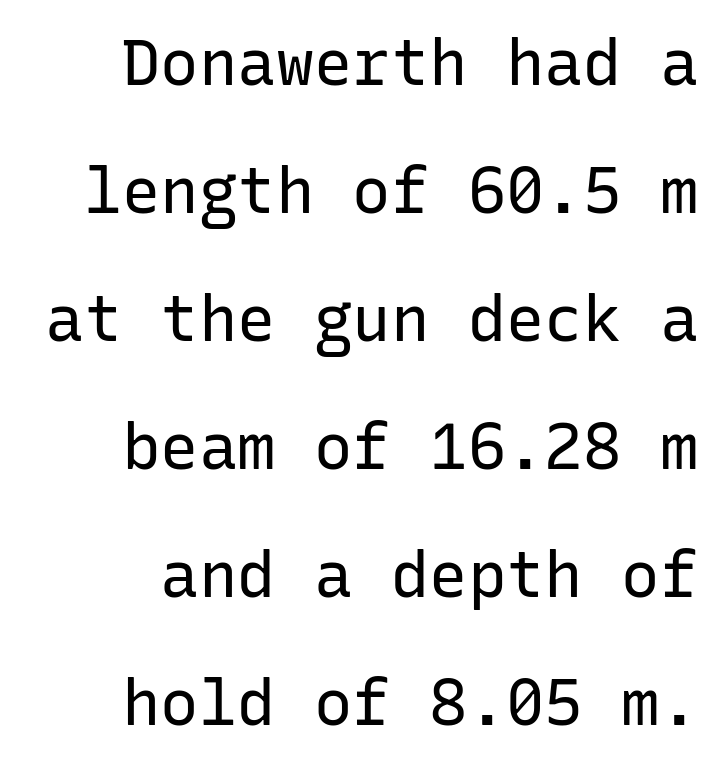
Q: Is the text bold? A: No.
Q: Is the text italic (slanted)? A: No, it is upright.
Q: Is the typeface a serif or a sans-serif typeface? A: Sans-serif.
Q: Is the text underlined? A: No.
Q: Is the spacing between letters normal or unusually wide? A: Normal.
Q: Is the spacing between lines tight, normal or loose? A: Loose.
Q: Width (condensed, normal, or wide)? A: Normal.
Q: Stroke contrast? A: Low.
Q: x-height? A: Medium.
Q: Monospaced? A: Yes.
